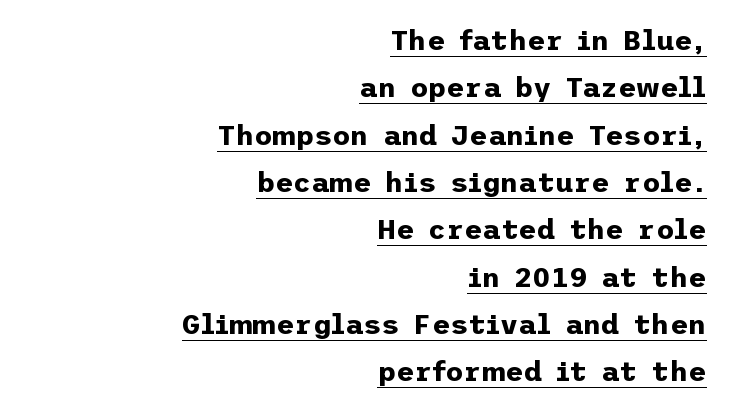
{"serif": "no", "italic": "no", "bold": "yes", "weight": "bold", "width": "normal", "stroke_contrast": "low", "x_height": "medium", "underline": "yes", "align": "right", "line_spacing": "normal", "line_spacing_ratio": 1.69, "letter_spacing": "normal", "letter_spacing_em": 0.0, "glyph_px": 28}
